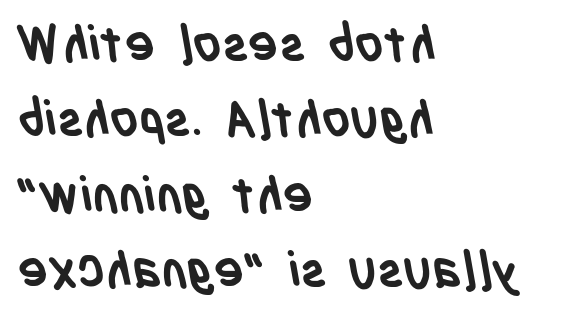
Q: Is the text bold? A: Yes.
Q: Is the typeface a serif or a sans-serif typeface? A: Sans-serif.
Q: Is the text underlined? A: No.
Q: How is the paragraph aligned? A: Left-aligned.
Q: Is the spacing between letters normal or unusually wide? A: Normal.
Q: Is the spacing between lines tight, normal or loose? A: Normal.
Q: Width (condensed, normal, or wide)? A: Condensed.
Q: Stroke contrast? A: Low.
Q: x-height? A: Large.
Q: Monospaced? A: No.
